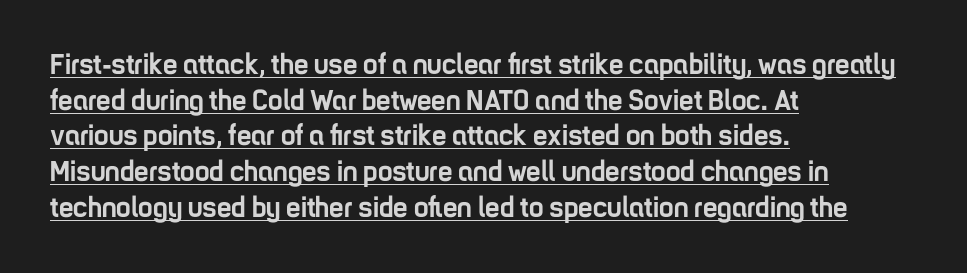
{"serif": "no", "italic": "no", "bold": "yes", "weight": "semibold", "width": "condensed", "stroke_contrast": "low", "x_height": "medium", "monospaced": "no", "underline": "yes", "align": "left", "line_spacing_ratio": 1.23, "letter_spacing": "normal", "letter_spacing_em": 0.0, "glyph_px": 29}
